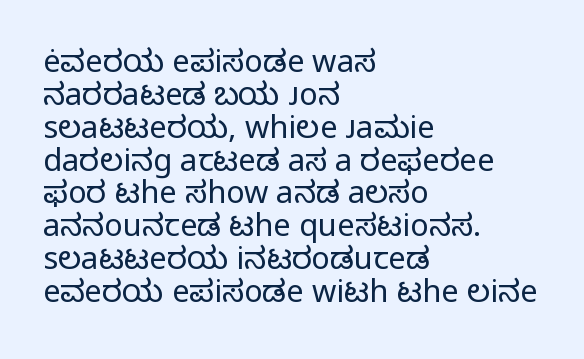
Looks like regular typesetting: each glyph gets only the width it needs. You can tell it's not italic because the verticals are truly vertical. The characters display no serif detailing; their extremities are plain. This block would grow much taller if given ordinary leading; it's compressed now. The characters are drawn with everyday or finer stroke widths. Words appear dense and cohesive because spacing is normal.
